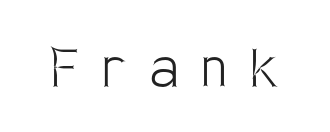
Q: Is the text bold? A: No.
Q: Is the text italic (slanted)? A: No, it is upright.
Q: Is the typeface a serif or a sans-serif typeface? A: Sans-serif.
Q: Is the text underlined? A: No.
Q: Is the spacing between letters normal or unusually wide? A: Unusually wide.
Q: Width (condensed, normal, or wide)? A: Condensed.
Q: Stroke contrast? A: Low.
Q: x-height? A: Large.
Q: Monospaced? A: No.
